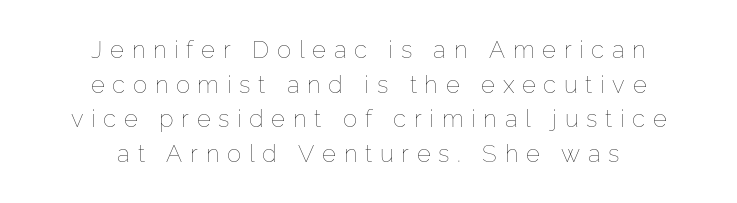
Q: Is the text bold? A: No.
Q: Is the text italic (slanted)? A: No, it is upright.
Q: Is the text underlined? A: No.
Q: How is the paragraph aligned? A: Centered.
Q: Is the spacing between letters normal or unusually wide? A: Unusually wide.
Q: Is the spacing between lines tight, normal or loose? A: Normal.
